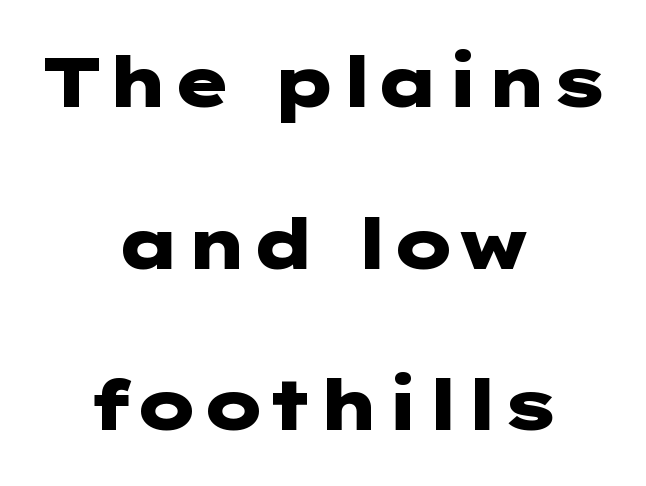
The image shows 70 px heavy, wide sans-serif type, upright; set centered, loose line spacing (2.31x), normal letter spacing, not underlined; low stroke contrast and a medium x-height.
